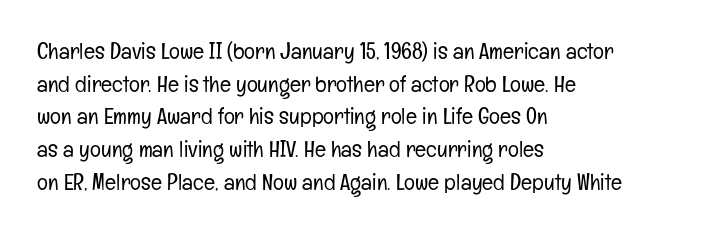
The image shows 23 px text type, upright; set left-aligned, normal line spacing (1.42x), normal letter spacing, not underlined.
